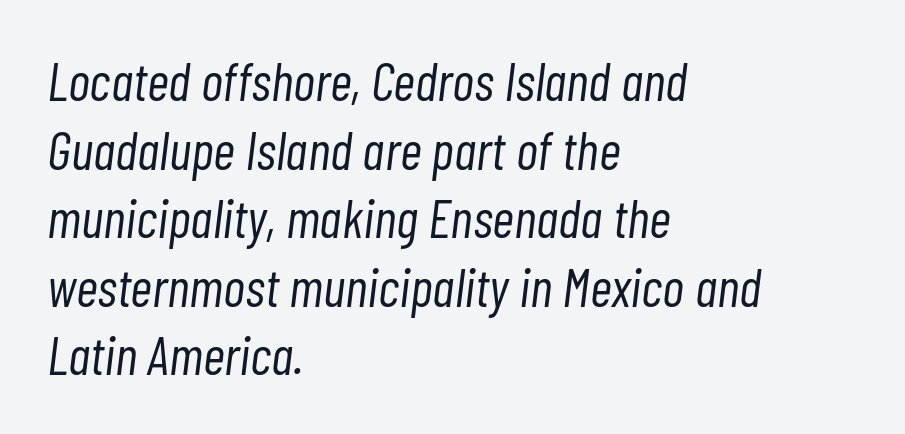
This sample keeps an unexceptional amount of space between lines. Compared with typical body copy, the letter spacing here is the same. Is this a fixed-width face? No — the glyphs have proportional, varying widths. Caption: face not bold, strokes unweighted.
